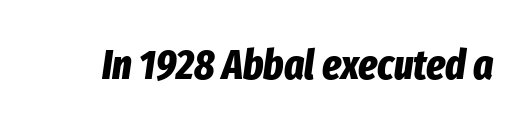
{"italic": "yes", "lean": "right", "slant_degrees": 8, "bold": "yes", "weight": "bold", "width": "condensed", "stroke_contrast": "low", "x_height": "medium", "monospaced": "no", "underline": "no", "letter_spacing": "normal", "letter_spacing_em": 0.0, "glyph_px": 42}
